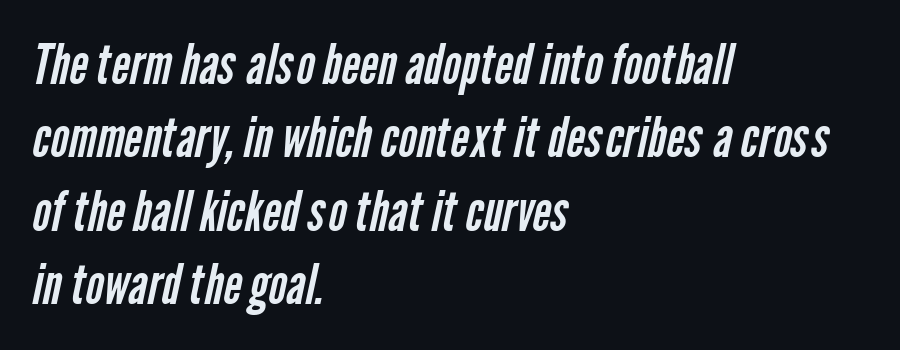
Q: Is the text bold? A: No.
Q: Is the typeface a serif or a sans-serif typeface? A: Sans-serif.
Q: Is the text underlined? A: No.
Q: How is the paragraph aligned? A: Left-aligned.
Q: Is the spacing between letters normal or unusually wide? A: Normal.
Q: Is the spacing between lines tight, normal or loose? A: Normal.
Q: Width (condensed, normal, or wide)? A: Condensed.
Q: Stroke contrast? A: Low.
Q: x-height? A: Medium.
Q: Monospaced? A: No.
